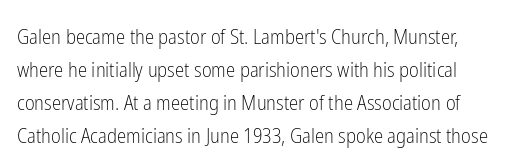
Q: Is the text bold? A: No.
Q: Is the text italic (slanted)? A: No, it is upright.
Q: Is the text underlined? A: No.
Q: Is the spacing between letters normal or unusually wide? A: Normal.
Q: Is the spacing between lines tight, normal or loose? A: Normal.
